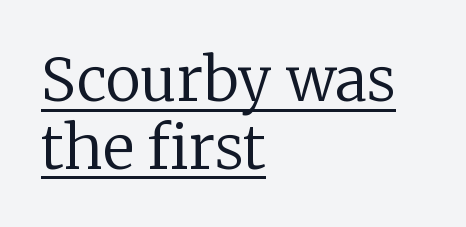
Q: Is the text bold? A: No.
Q: Is the text italic (slanted)? A: No, it is upright.
Q: Is the typeface a serif or a sans-serif typeface? A: Serif.
Q: Is the text underlined? A: Yes.
Q: How is the paragraph aligned? A: Left-aligned.
Q: Is the spacing between letters normal or unusually wide? A: Normal.
Q: Is the spacing between lines tight, normal or loose? A: Tight.
Q: Width (condensed, normal, or wide)? A: Normal.
Q: Stroke contrast? A: Low.
Q: x-height? A: Medium.
Q: Monospaced? A: No.
